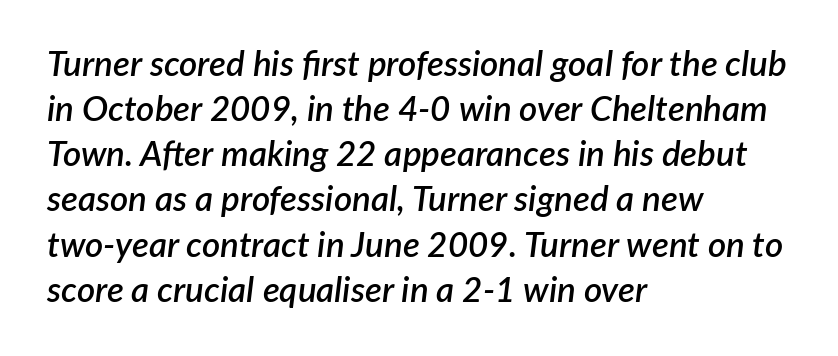
The image shows 35 px semibold type, italic (leaning right); set left-aligned, normal line spacing (1.29x), normal letter spacing, not underlined; low stroke contrast and a medium x-height.
